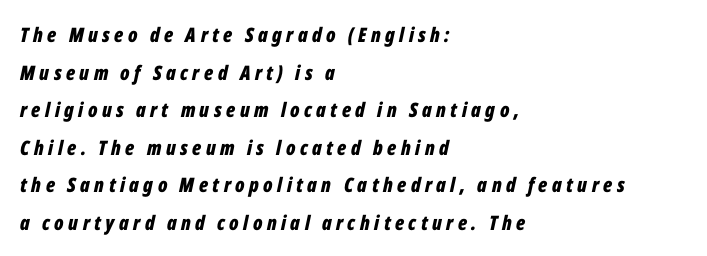
Q: Is the text bold? A: Yes.
Q: Is the text italic (slanted)? A: Yes, it leans right by about 12 degrees.
Q: Is the text underlined? A: No.
Q: How is the paragraph aligned? A: Left-aligned.
Q: Is the spacing between letters normal or unusually wide? A: Unusually wide.
